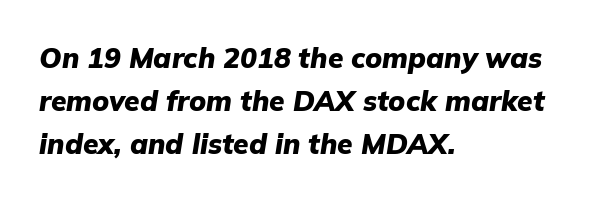
{"italic": "yes", "lean": "right", "slant_degrees": 9, "bold": "yes", "weight": "heavy", "width": "normal", "stroke_contrast": "low", "x_height": "medium", "monospaced": "no", "underline": "no", "align": "left", "line_spacing": "normal", "line_spacing_ratio": 1.54, "letter_spacing": "normal", "letter_spacing_em": 0.0, "glyph_px": 28}
